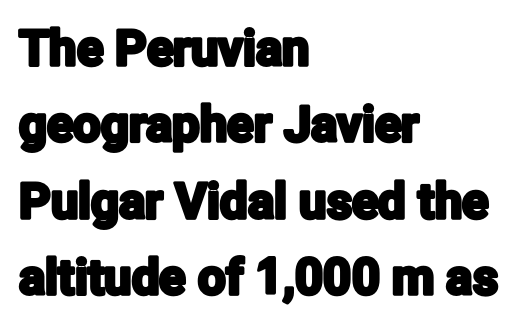
Q: Is the text italic (slanted)? A: No, it is upright.
Q: Is the typeface a serif or a sans-serif typeface? A: Sans-serif.
Q: Is the text underlined? A: No.
Q: How is the paragraph aligned? A: Left-aligned.
Q: Is the spacing between letters normal or unusually wide? A: Normal.
Q: Is the spacing between lines tight, normal or loose? A: Normal.
Q: Width (condensed, normal, or wide)? A: Condensed.
Q: Stroke contrast? A: Low.
Q: x-height? A: Medium.
Q: Monospaced? A: No.
